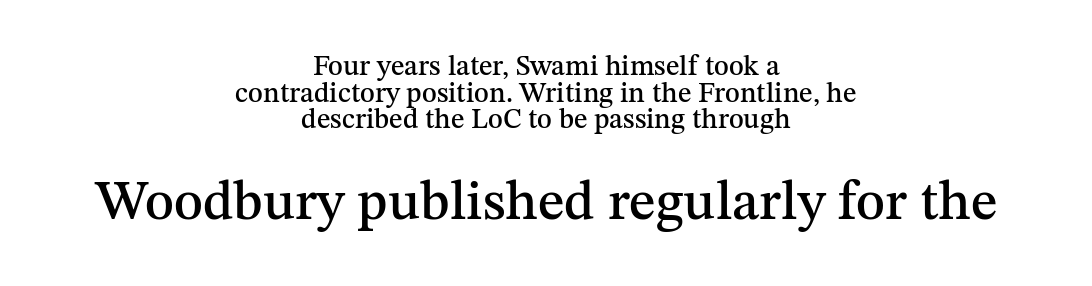
Unlike a clean sans, this face finishes its strokes with serifs. Anything drawn beneath the words? Only blank space. The second block has been scaled up relative to the first. The axis of the letterforms is exactly vertical.
